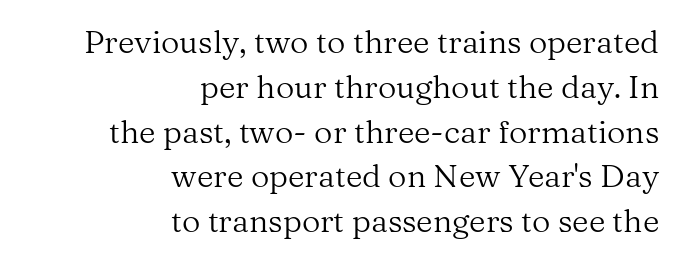
The image shows 32 px regular-weight serif type, upright; set right-aligned, normal line spacing (1.4x), normal letter spacing, not underlined; medium stroke contrast and a medium x-height.
